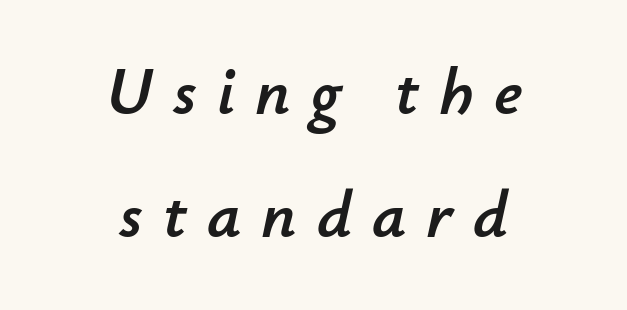
Q: Is the text italic (slanted)? A: Yes, it leans right by about 12 degrees.
Q: Is the text underlined? A: No.
Q: How is the paragraph aligned? A: Centered.
Q: Is the spacing between letters normal or unusually wide? A: Unusually wide.
Q: Width (condensed, normal, or wide)? A: Normal.
Q: Stroke contrast? A: Low.
Q: x-height? A: Small.
Q: Monospaced? A: No.
